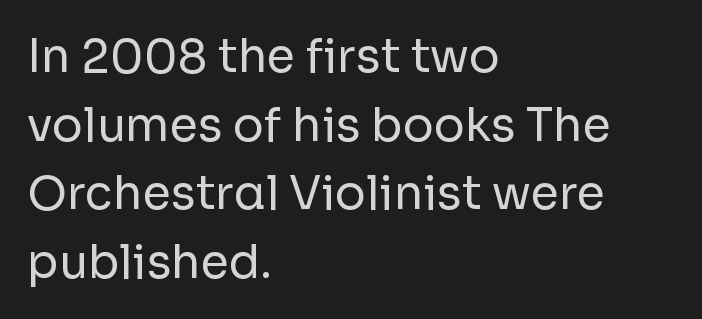
The image shows 46 px regular-weight sans-serif type, upright; set left-aligned, normal line spacing (1.49x), normal letter spacing, not underlined; low stroke contrast and a medium x-height.
